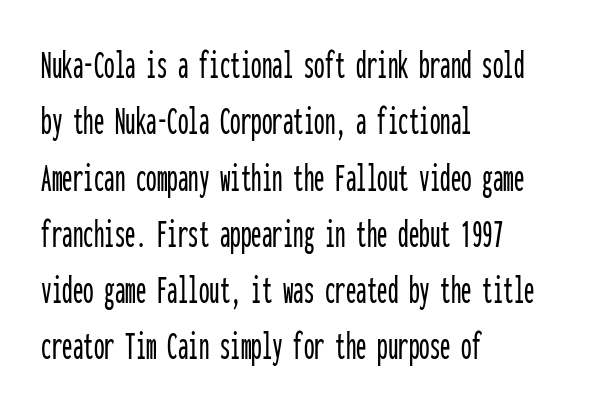
This rendering uses left alignment, leaving the right contour irregular. What's the leading like? Ordinary, nothing unusual. Note the uniform advance width — an 'i' takes as much space as an 'm'. The characters display no serif detailing; their extremities are plain. Just letters on the line, the space beneath them empty. Standard letterfit; no display-style spreading of the glyphs.
